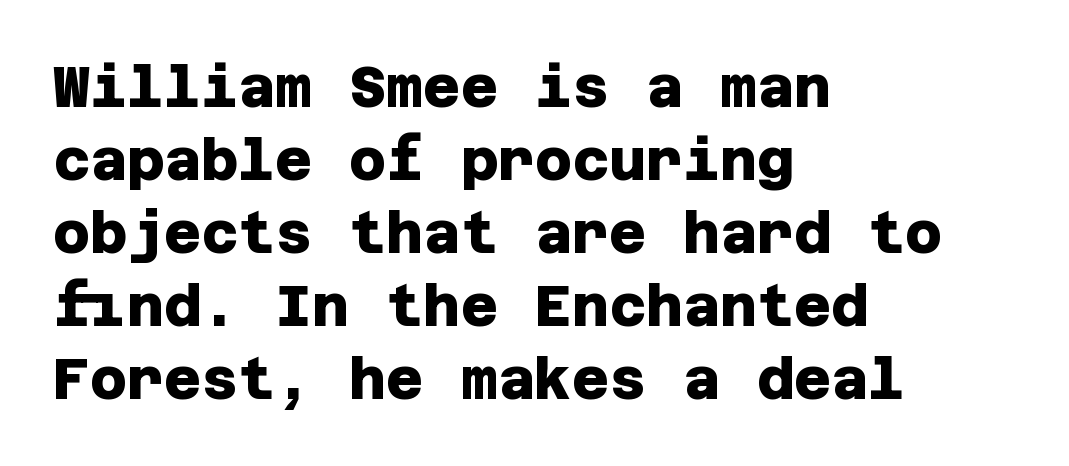
Q: Is the text bold? A: Yes.
Q: Is the typeface a serif or a sans-serif typeface? A: Sans-serif.
Q: Is the text underlined? A: No.
Q: How is the paragraph aligned? A: Left-aligned.
Q: Is the spacing between letters normal or unusually wide? A: Normal.
Q: Is the spacing between lines tight, normal or loose? A: Normal.
Q: Width (condensed, normal, or wide)? A: Normal.
Q: Stroke contrast? A: Low.
Q: x-height? A: Large.
